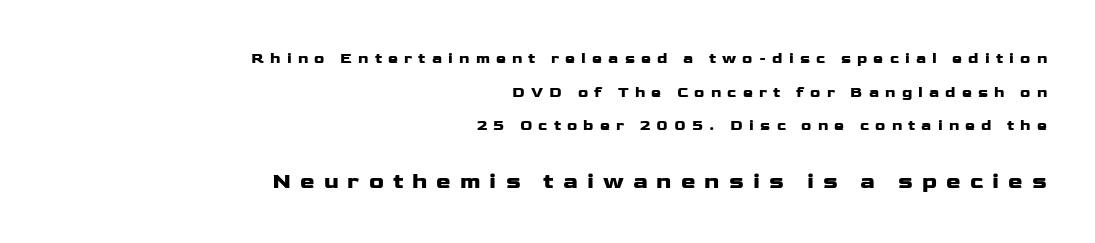
The image shows 22 px text type, upright; set right-aligned, loose line spacing (2.24x), unusually wide letter spacing (+0.41 em), not underlined; the second (bottom) block is 1.47x larger.
